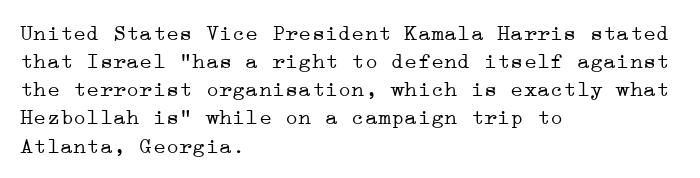
Normally led — the rows are evenly, conventionally spaced. Underlining? Definitely not there. The axis of the letterforms is exactly vertical. The passage is arranged the way most books set body copy — flush left. Default kerning and tracking; the words read as compact shapes.
